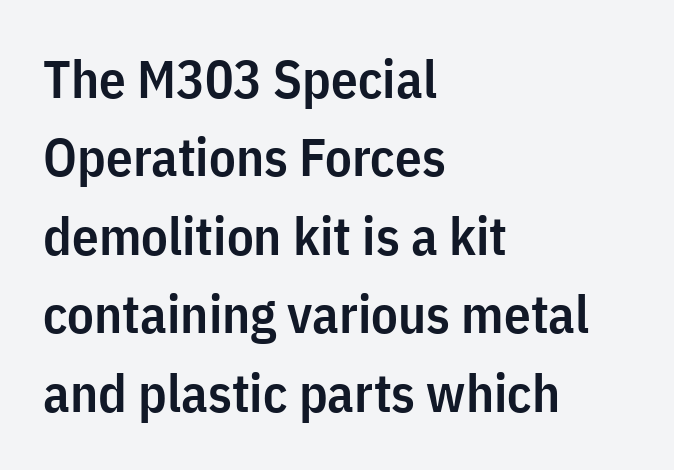
{"serif": "no", "italic": "no", "bold": "semi", "weight": "semibold", "width": "condensed", "stroke_contrast": "low", "x_height": "medium", "monospaced": "no", "underline": "no", "align": "left", "line_spacing": "normal", "line_spacing_ratio": 1.48, "letter_spacing": "normal", "letter_spacing_em": 0.0, "glyph_px": 53}
